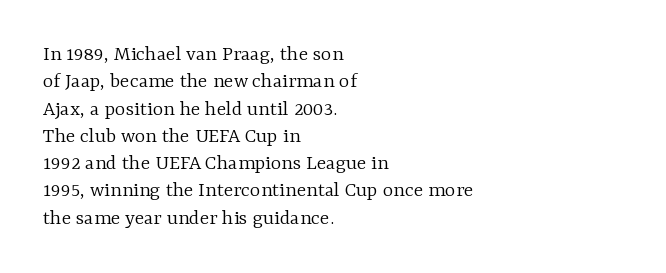
Q: Is the text bold? A: No.
Q: Is the text italic (slanted)? A: No, it is upright.
Q: Is the text underlined? A: No.
Q: How is the paragraph aligned? A: Left-aligned.
Q: Is the spacing between letters normal or unusually wide? A: Normal.
